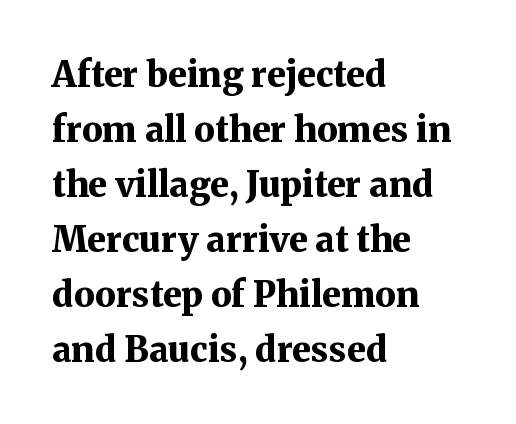
{"serif": "yes", "italic": "no", "bold": "yes", "weight": "bold", "width": "normal", "stroke_contrast": "medium", "x_height": "medium", "monospaced": "no", "underline": "no", "align": "left", "line_spacing": "normal", "line_spacing_ratio": 1.57, "letter_spacing": "normal", "letter_spacing_em": 0.0, "glyph_px": 35}
